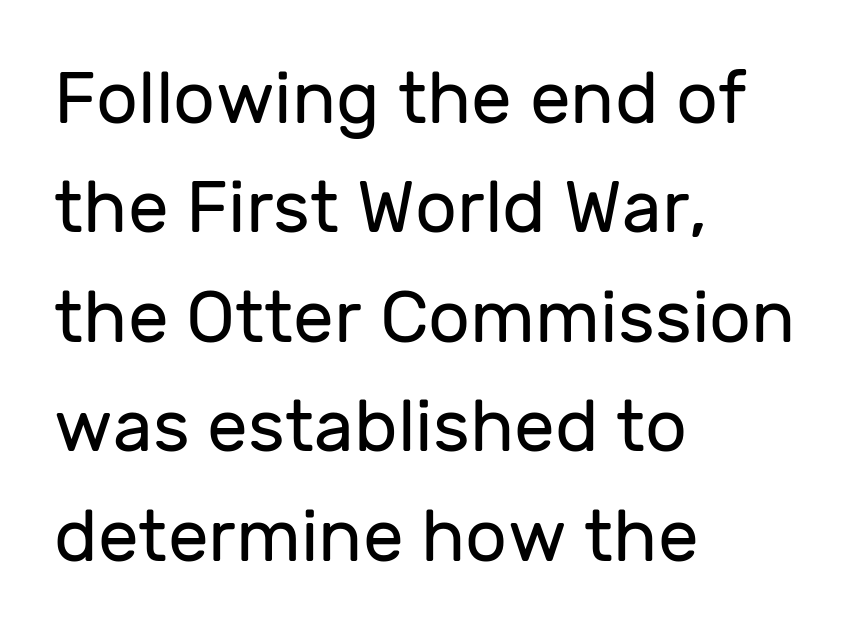
{"serif": "no", "italic": "no", "bold": "no", "weight": "regular", "width": "normal", "stroke_contrast": "low", "x_height": "medium", "monospaced": "no", "underline": "no", "align": "left", "line_spacing": "normal", "line_spacing_ratio": 1.5, "letter_spacing": "normal", "letter_spacing_em": 0.0, "glyph_px": 73}
